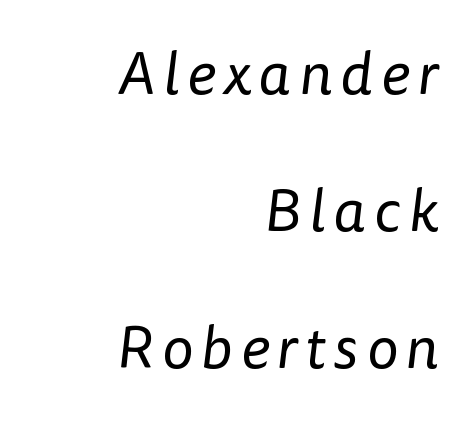
{"serif": "no", "bold": "no", "weight": "regular", "width": "normal", "stroke_contrast": "low", "x_height": "medium", "monospaced": "no", "underline": "no", "align": "right", "line_spacing": "loose", "line_spacing_ratio": 2.28, "glyph_px": 60}
